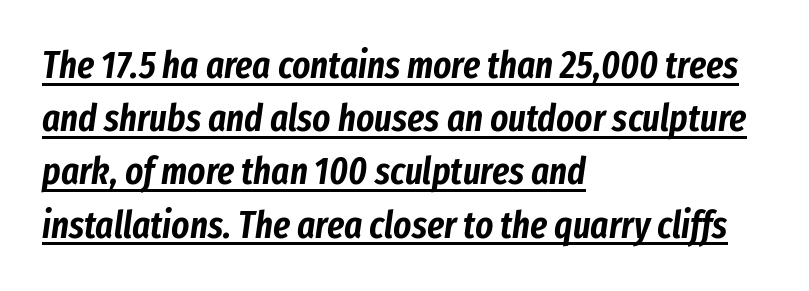
Q: Is the text italic (slanted)? A: Yes, it leans right by about 8 degrees.
Q: Is the text underlined? A: Yes.
Q: How is the paragraph aligned? A: Left-aligned.
Q: Is the spacing between letters normal or unusually wide? A: Normal.
Q: Is the spacing between lines tight, normal or loose? A: Normal.
Q: Width (condensed, normal, or wide)? A: Condensed.
Q: Stroke contrast? A: Low.
Q: x-height? A: Medium.
Q: Monospaced? A: No.
